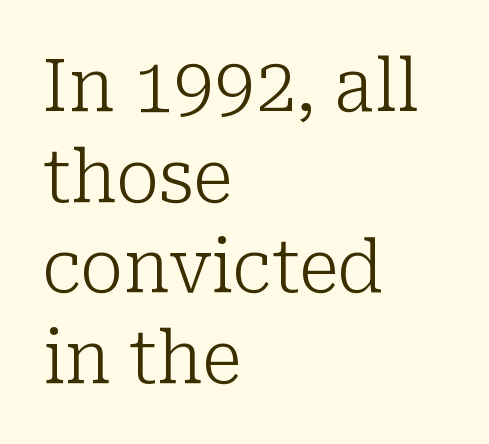
Q: Is the text bold? A: No.
Q: Is the text italic (slanted)? A: No, it is upright.
Q: Is the typeface a serif or a sans-serif typeface? A: Serif.
Q: Is the text underlined? A: No.
Q: How is the paragraph aligned? A: Left-aligned.
Q: Is the spacing between letters normal or unusually wide? A: Normal.
Q: Width (condensed, normal, or wide)? A: Normal.
Q: Stroke contrast? A: Low.
Q: x-height? A: Medium.
Q: Monospaced? A: No.
